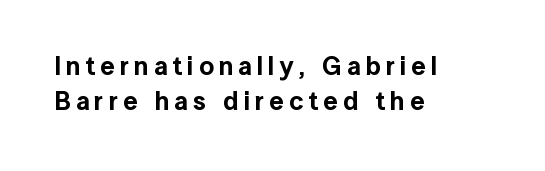
Q: Is the text italic (slanted)? A: No, it is upright.
Q: Is the text underlined? A: No.
Q: How is the paragraph aligned? A: Left-aligned.
Q: Is the spacing between lines tight, normal or loose? A: Normal.
